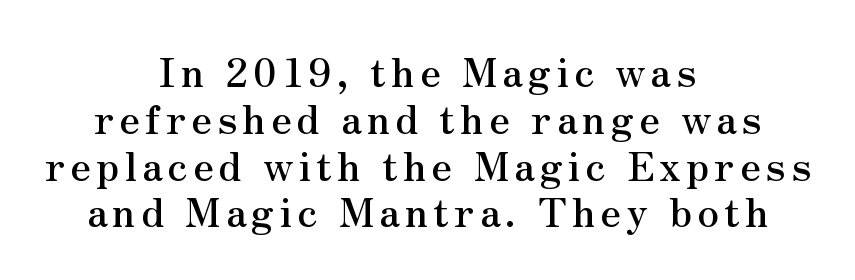
{"serif": "yes", "italic": "no", "width": "normal", "stroke_contrast": "medium", "x_height": "small", "monospaced": "no", "underline": "no", "align": "center", "line_spacing_ratio": 1.17, "glyph_px": 40}
